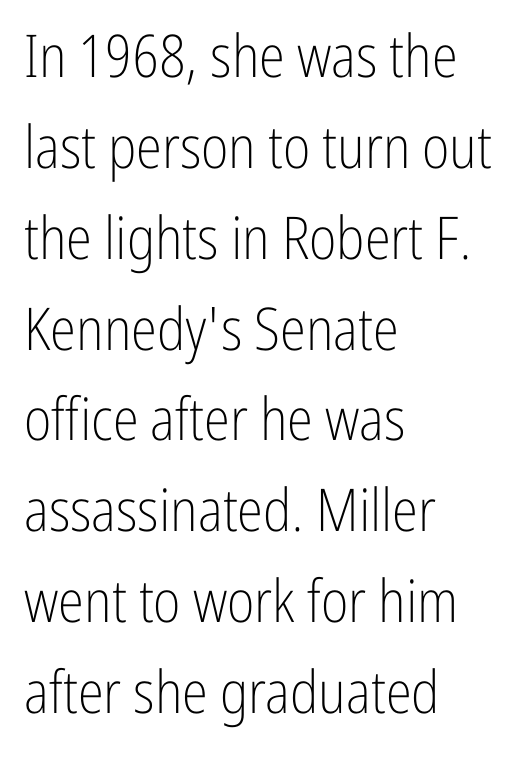
{"serif": "no", "italic": "no", "bold": "no", "weight": "light", "width": "condensed", "stroke_contrast": "low", "x_height": "medium", "monospaced": "no", "underline": "no", "align": "left", "line_spacing": "normal", "line_spacing_ratio": 1.54, "letter_spacing": "normal", "letter_spacing_em": 0.0, "glyph_px": 59}
